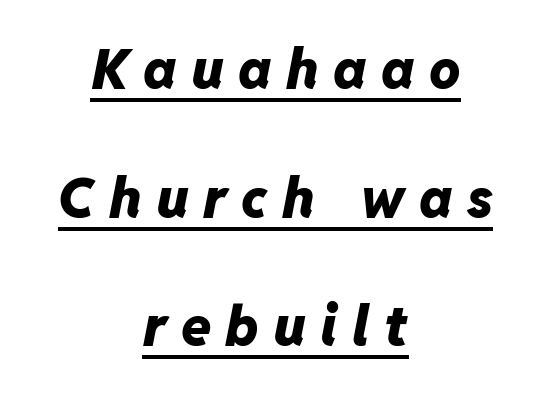
Q: Is the text bold? A: Yes.
Q: Is the text italic (slanted)? A: Yes, it leans right by about 11 degrees.
Q: Is the text underlined? A: Yes.
Q: How is the paragraph aligned? A: Centered.
Q: Is the spacing between letters normal or unusually wide? A: Unusually wide.
Q: Is the spacing between lines tight, normal or loose? A: Loose.
Q: Width (condensed, normal, or wide)? A: Normal.
Q: Stroke contrast? A: Low.
Q: x-height? A: Medium.
Q: Monospaced? A: No.
